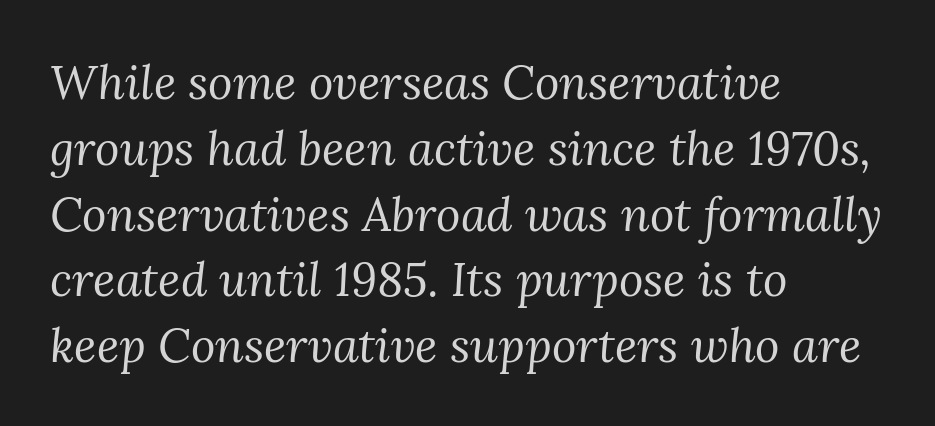
{"serif": "yes", "italic": "yes", "lean": "right", "slant_degrees": 3, "bold": "no", "weight": "regular", "width": "normal", "stroke_contrast": "medium", "x_height": "medium", "monospaced": "no", "underline": "no", "align": "left", "line_spacing": "normal", "line_spacing_ratio": 1.4, "letter_spacing": "normal", "letter_spacing_em": 0.0, "glyph_px": 47}
